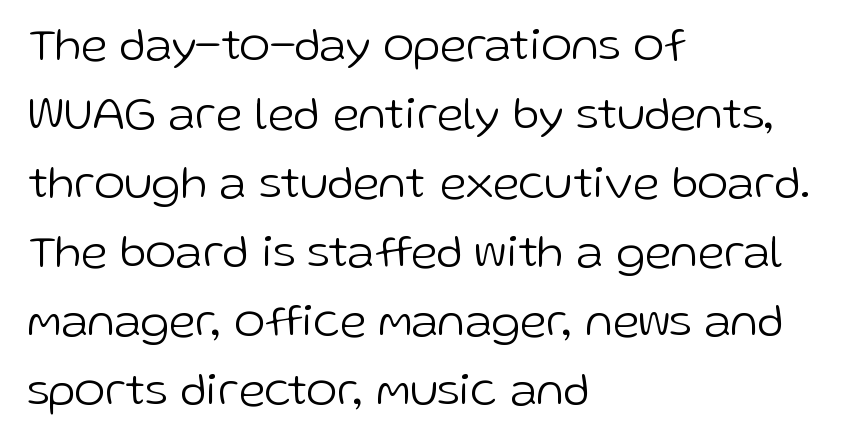
Weight: regular or lighter. Is this a fixed-width face? No — the glyphs have proportional, varying widths. A student would call this left alignment; a typographer would say flush left, rag right. The type sits square on the baseline with zero lean.
